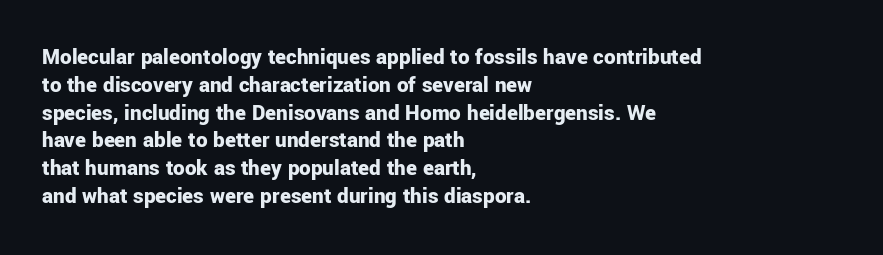
{"italic": "no", "bold": "yes", "underline": "no", "align": "left", "line_spacing_ratio": 1.21, "letter_spacing": "normal", "letter_spacing_em": 0.0, "glyph_px": 23}
